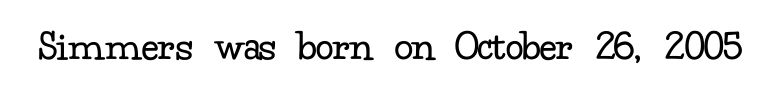
Q: Is the text bold? A: No.
Q: Is the text italic (slanted)? A: No, it is upright.
Q: Is the typeface a serif or a sans-serif typeface? A: Serif.
Q: Is the text underlined? A: No.
Q: Is the spacing between letters normal or unusually wide? A: Normal.
Q: Width (condensed, normal, or wide)? A: Normal.
Q: Stroke contrast? A: Low.
Q: x-height? A: Small.
Q: Monospaced? A: No.
